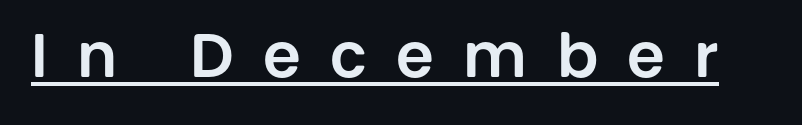
The image shows 61 px sans-serif type, upright; set unusually wide letter spacing (+0.48 em), underlined; low stroke contrast and a large x-height.
